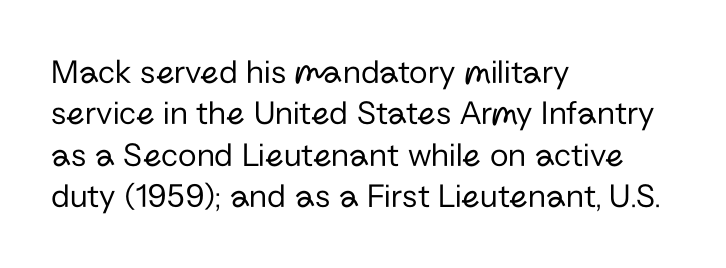
Heaviness? Minimal to ordinary, like unemphasized prose. Grotesque or geometric, the face here clearly has no serifs. Is there any slant? The stems are plumb. The glyphs are unaccompanied by any horizontal stroke below them. A typesetter would call this zero additional tracking.
